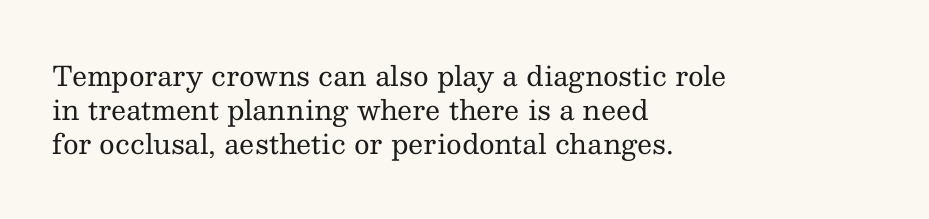
{"italic": "no", "bold": "no", "underline": "no", "align": "left", "line_spacing": "normal", "line_spacing_ratio": 1.26, "letter_spacing": "normal", "letter_spacing_em": 0.0, "glyph_px": 27}
